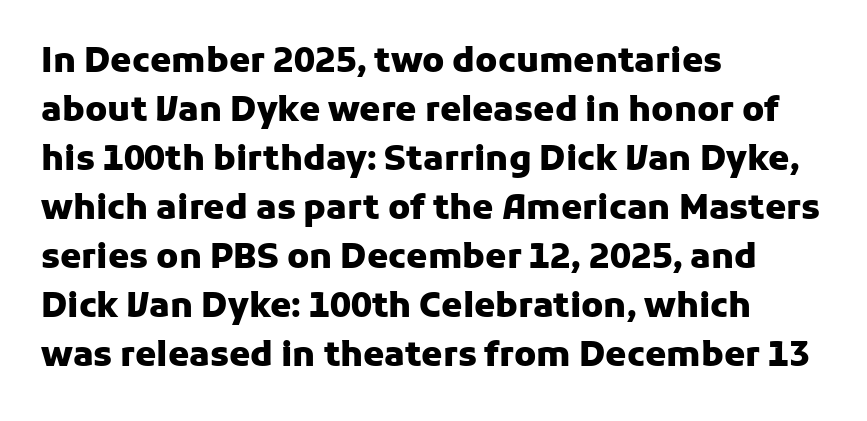
The image shows 34 px heavy sans-serif type, upright; set left-aligned, normal line spacing (1.44x), normal letter spacing, not underlined; low stroke contrast and a medium x-height.
